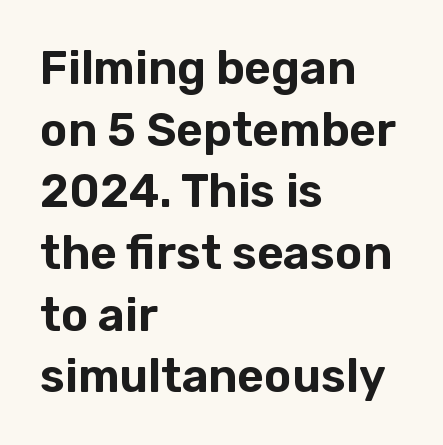
Q: Is the text italic (slanted)? A: No, it is upright.
Q: Is the typeface a serif or a sans-serif typeface? A: Sans-serif.
Q: Is the text underlined? A: No.
Q: How is the paragraph aligned? A: Left-aligned.
Q: Is the spacing between letters normal or unusually wide? A: Normal.
Q: Is the spacing between lines tight, normal or loose? A: Normal.
Q: Width (condensed, normal, or wide)? A: Normal.
Q: Stroke contrast? A: Low.
Q: x-height? A: Medium.
Q: Monospaced? A: No.
